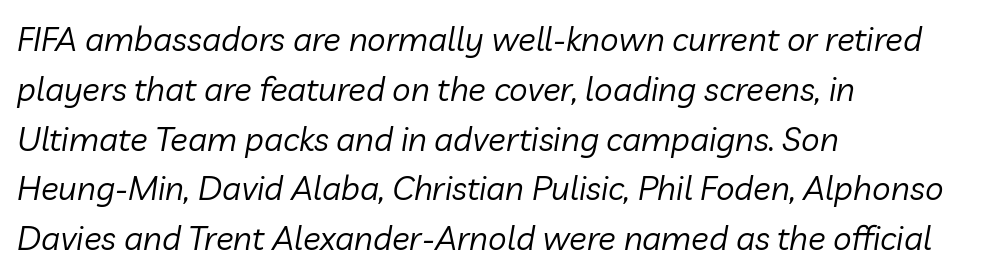
This sample has the flowing, uneven cadence of proportional lettering. The passage shown is not underscored anywhere. The designer left line spacing at the default. Does the lettering tilt? It does — this is italic.
